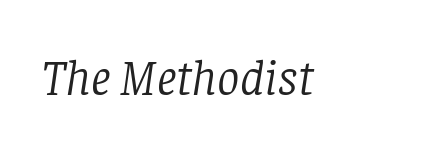
{"serif": "yes", "italic": "yes", "lean": "right", "slant_degrees": 8, "bold": "no", "weight": "light", "width": "normal", "stroke_contrast": "low", "x_height": "large", "monospaced": "no", "underline": "no", "letter_spacing": "normal", "letter_spacing_em": 0.0, "glyph_px": 50}
